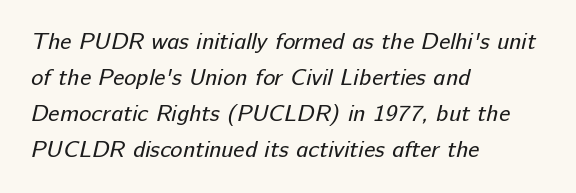
Q: Is the text bold? A: No.
Q: Is the text underlined? A: No.
Q: How is the paragraph aligned? A: Left-aligned.
Q: Is the spacing between letters normal or unusually wide? A: Normal.
Q: Is the spacing between lines tight, normal or loose? A: Normal.
